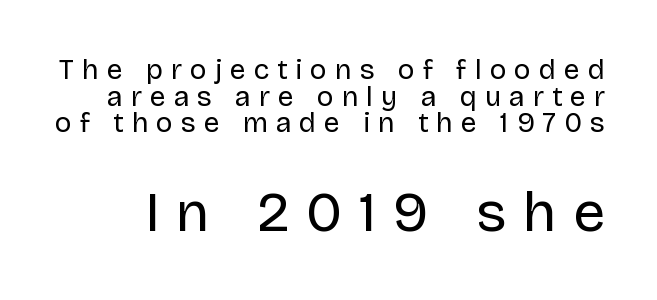
Q: Is the text bold? A: No.
Q: Is the text italic (slanted)? A: No, it is upright.
Q: Is the typeface a serif or a sans-serif typeface? A: Sans-serif.
Q: Is the text underlined? A: No.
Q: Is the spacing between letters normal or unusually wide? A: Unusually wide.
Q: Is the spacing between lines tight, normal or loose? A: Tight.
Q: Which block of text is set in a larger size, the first (top) or the second (bottom)? A: The second (bottom) one.
Q: Width (condensed, normal, or wide)? A: Normal.
Q: Stroke contrast? A: Low.
Q: x-height? A: Large.
Q: Monospaced? A: No.
